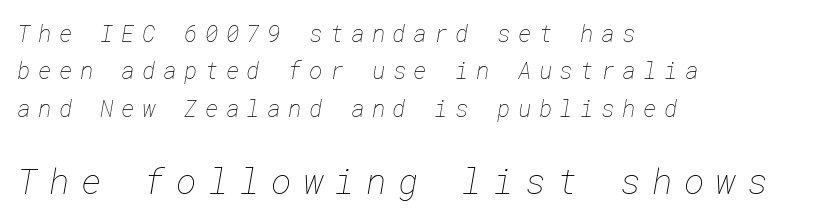
Unbolded letterforms with no extra heft. Two sizes are in play, and the larger belongs to the second block. Descenders are the only things crossing below the line. In terms of leading, this rendering sits right in the middle.
